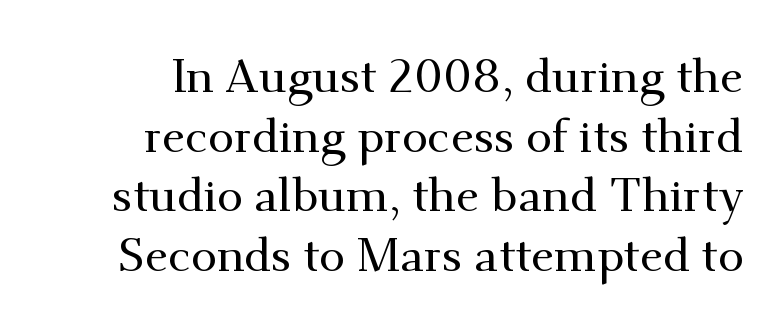
The type sits square on the baseline with zero lean. Unmarked baselines from the first word to the last. A serif font was chosen for this passage. There is no visible air inserted between adjacent glyphs.
